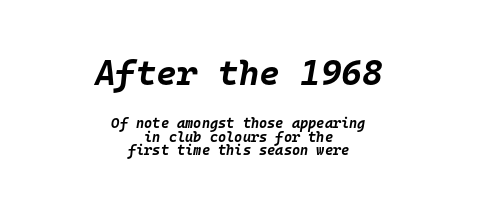
Successive baselines arrive quickly, one right under another. Is this a fixed-width face? Yes — each glyph sits in an identical cell. Descender tails drop into unmarked territory. These lines were composed using italics.
